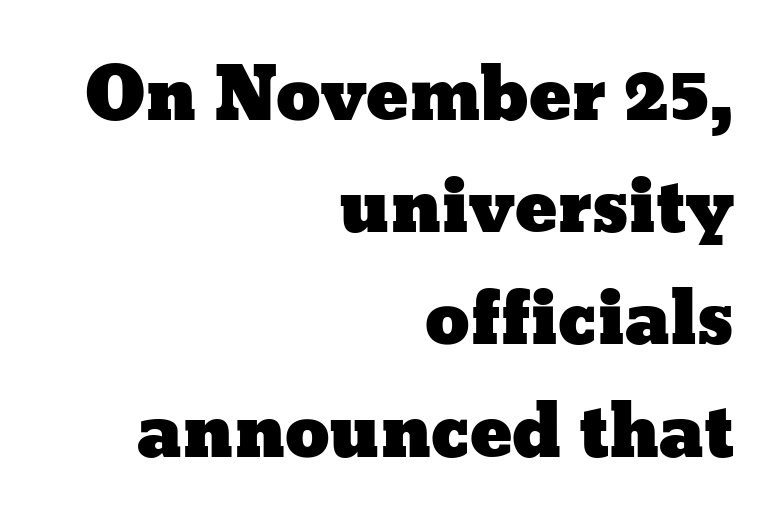
The image shows 71 px wide type, upright; set right-aligned, normal line spacing (1.58x), normal letter spacing, not underlined; low stroke contrast and a medium x-height.
